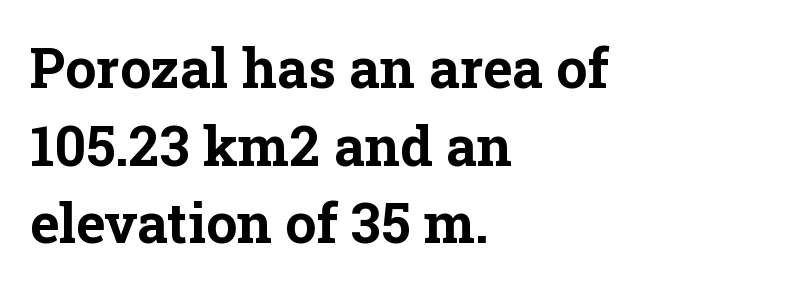
The image shows 55 px bold serif type, upright; set left-aligned, normal line spacing (1.41x), normal letter spacing, not underlined; low stroke contrast and a medium x-height.
